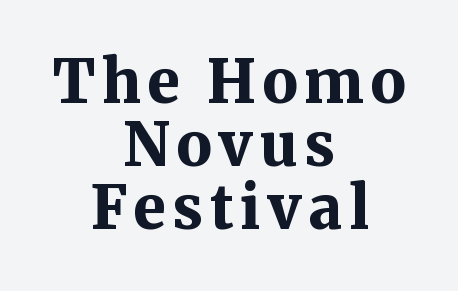
{"serif": "yes", "italic": "no", "bold": "yes", "weight": "bold", "width": "normal", "stroke_contrast": "medium", "x_height": "medium", "monospaced": "no", "underline": "no", "align": "center", "line_spacing": "tight", "line_spacing_ratio": 1.07, "glyph_px": 59}
